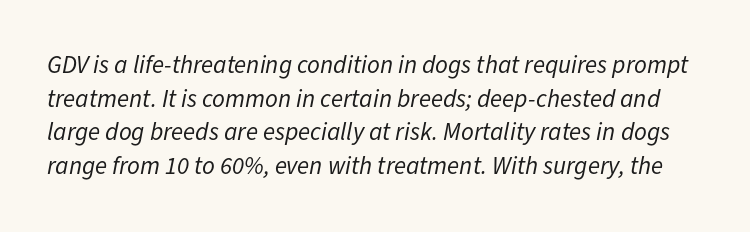
The image shows 25 px text type, italic (leaning right); set normal line spacing (1.35x), normal letter spacing, not underlined.
